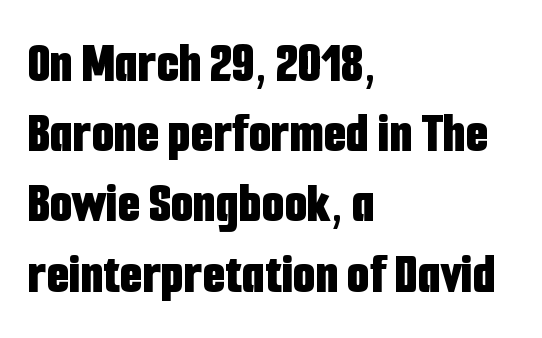
Horizontally, the lines are justified to the leading edge only. Note: no serifs on the glyphs. In terms of weight, the rendering is a true, heavy bold. No word sits above an underline. The passage shown has conventional tracking throughout.
